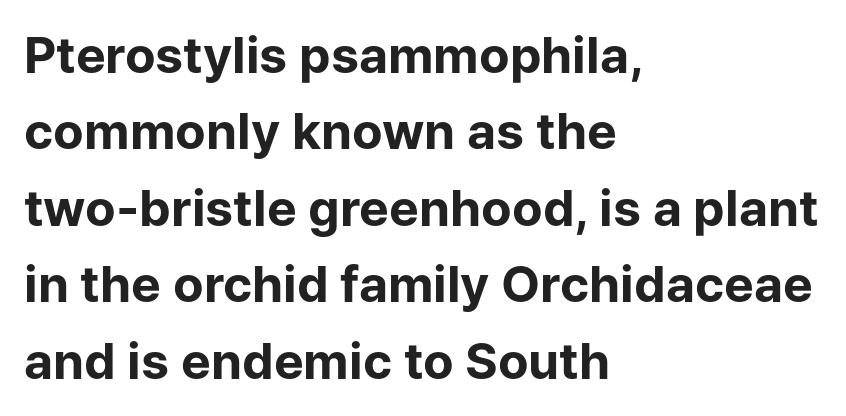
{"serif": "no", "italic": "no", "bold": "yes", "weight": "bold", "width": "normal", "stroke_contrast": "low", "x_height": "medium", "monospaced": "no", "underline": "no", "align": "left", "line_spacing": "normal", "line_spacing_ratio": 1.53, "letter_spacing": "normal", "letter_spacing_em": 0.0, "glyph_px": 50}
